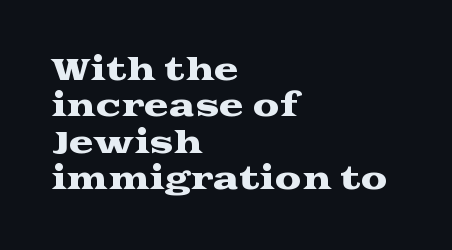
{"serif": "yes", "italic": "no", "width": "wide", "stroke_contrast": "medium", "x_height": "medium", "monospaced": "no", "underline": "no", "align": "left", "line_spacing_ratio": 1.21, "letter_spacing": "normal", "letter_spacing_em": 0.0, "glyph_px": 30}
